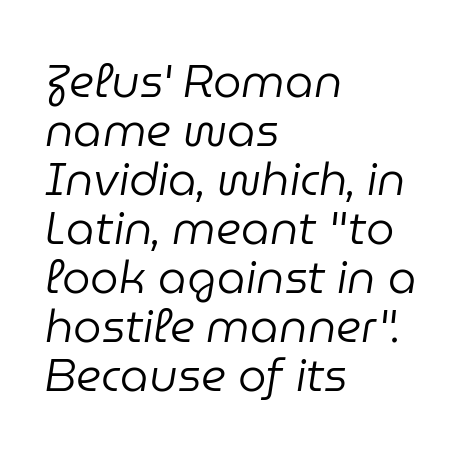
Q: Is the text bold? A: No.
Q: Is the text italic (slanted)? A: Yes, it leans right by about 9 degrees.
Q: Is the text underlined? A: No.
Q: How is the paragraph aligned? A: Left-aligned.
Q: Is the spacing between letters normal or unusually wide? A: Normal.
Q: Is the spacing between lines tight, normal or loose? A: Tight.
Q: Width (condensed, normal, or wide)? A: Normal.
Q: Stroke contrast? A: Low.
Q: x-height? A: Medium.
Q: Monospaced? A: No.
